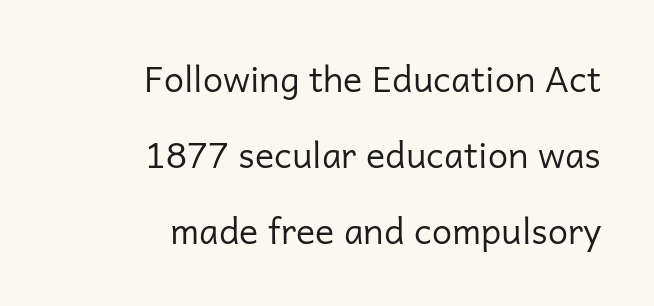
The rendering uses natural spacing where letterforms have individual widths. The text block is weighted toward the right margin, trailing off unevenly leftward. Weight: regular or lighter. A typesetter would call this leading open, well beyond the default.
